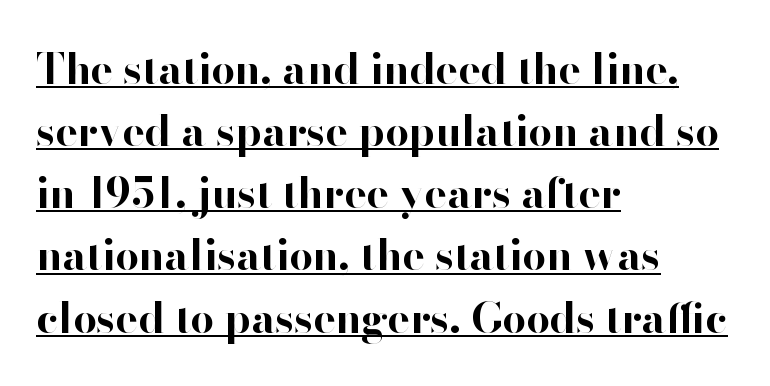
This is heavy type, rendered in bold. Words appear dense and cohesive because spacing is normal. Somebody hit Ctrl+U on this one — the words are underlined. Here the designer chose a conventional face with non-uniform glyph widths.
